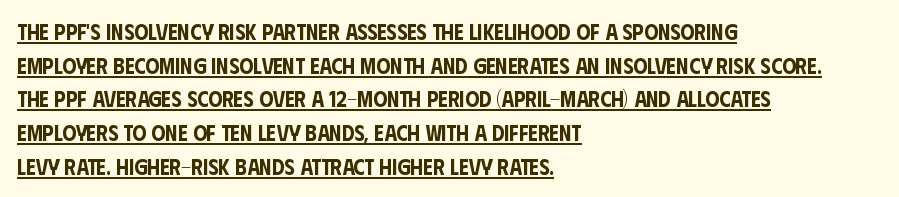
{"italic": "no", "underline": "yes", "align": "left", "line_spacing": "normal", "line_spacing_ratio": 1.53, "letter_spacing": "normal", "letter_spacing_em": 0.0, "glyph_px": 22}
